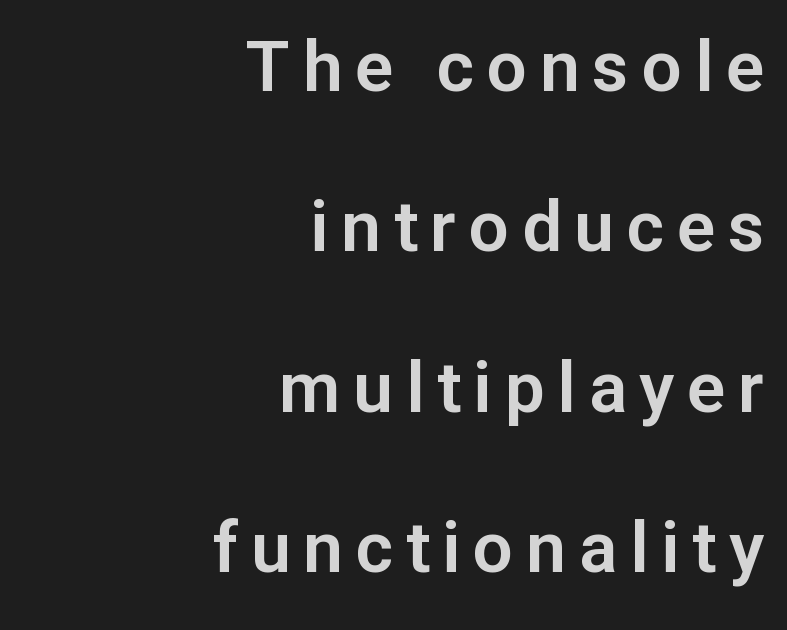
The image shows 71 px sans-serif type, upright; set right-aligned, loose line spacing (2.26x), not underlined; low stroke contrast and a medium x-height.
